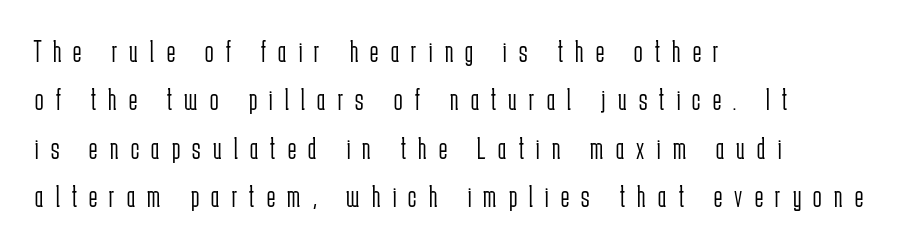
Q: Is the text bold? A: No.
Q: Is the text italic (slanted)? A: No, it is upright.
Q: Is the typeface a serif or a sans-serif typeface? A: Sans-serif.
Q: Is the text underlined? A: No.
Q: How is the paragraph aligned? A: Left-aligned.
Q: Is the spacing between letters normal or unusually wide? A: Unusually wide.
Q: Is the spacing between lines tight, normal or loose? A: Normal.
Q: Width (condensed, normal, or wide)? A: Condensed.
Q: Stroke contrast? A: Low.
Q: x-height? A: Medium.
Q: Monospaced? A: No.
